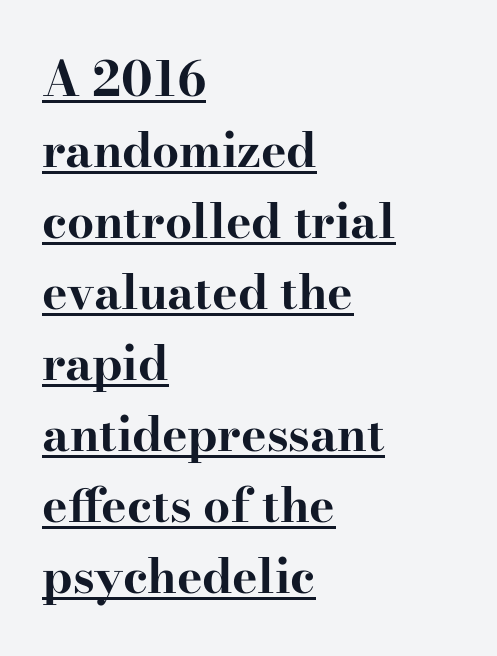
{"serif": "yes", "italic": "no", "bold": "yes", "weight": "bold", "width": "wide", "stroke_contrast": "high", "x_height": "small", "monospaced": "no", "underline": "yes", "align": "left", "line_spacing": "normal", "line_spacing_ratio": 1.48, "letter_spacing": "normal", "letter_spacing_em": 0.0, "glyph_px": 48}
